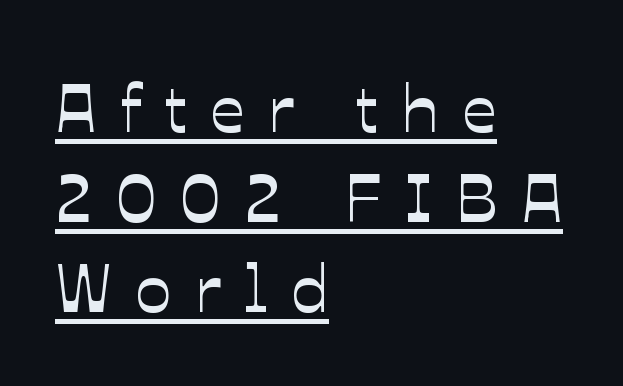
Q: Is the text italic (slanted)? A: No, it is upright.
Q: Is the text underlined? A: Yes.
Q: How is the paragraph aligned? A: Left-aligned.
Q: Is the spacing between letters normal or unusually wide? A: Unusually wide.
Q: Is the spacing between lines tight, normal or loose? A: Normal.
Q: Width (condensed, normal, or wide)? A: Normal.
Q: Stroke contrast? A: Low.
Q: x-height? A: Medium.
Q: Monospaced? A: No.
